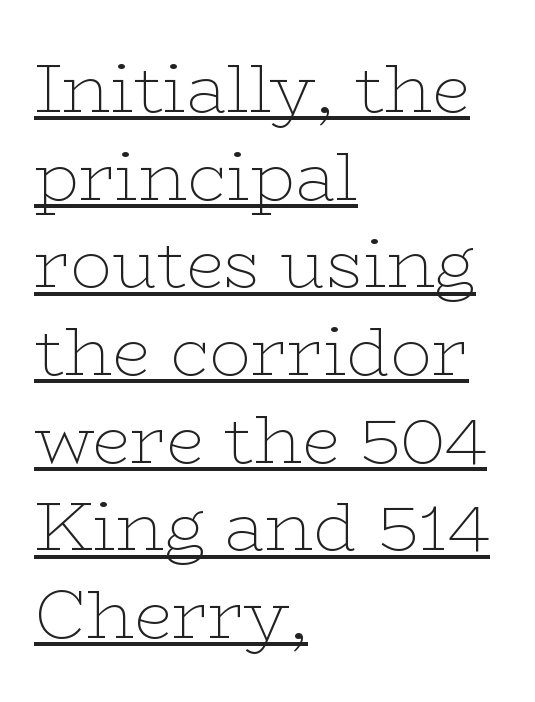
Q: Is the text bold? A: No.
Q: Is the text italic (slanted)? A: No, it is upright.
Q: Is the typeface a serif or a sans-serif typeface? A: Serif.
Q: Is the text underlined? A: Yes.
Q: How is the paragraph aligned? A: Left-aligned.
Q: Is the spacing between letters normal or unusually wide? A: Normal.
Q: Is the spacing between lines tight, normal or loose? A: Normal.
Q: Width (condensed, normal, or wide)? A: Wide.
Q: Stroke contrast? A: Low.
Q: x-height? A: Medium.
Q: Monospaced? A: No.
